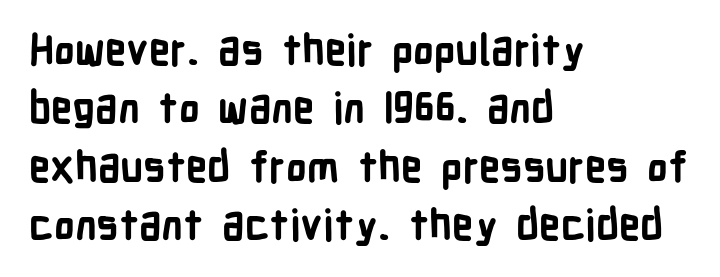
{"serif": "no", "italic": "no", "bold": "yes", "weight": "bold", "width": "condensed", "stroke_contrast": "low", "x_height": "medium", "monospaced": "no", "underline": "no", "align": "left", "line_spacing": "normal", "line_spacing_ratio": 1.39, "letter_spacing": "normal", "letter_spacing_em": 0.0, "glyph_px": 42}
